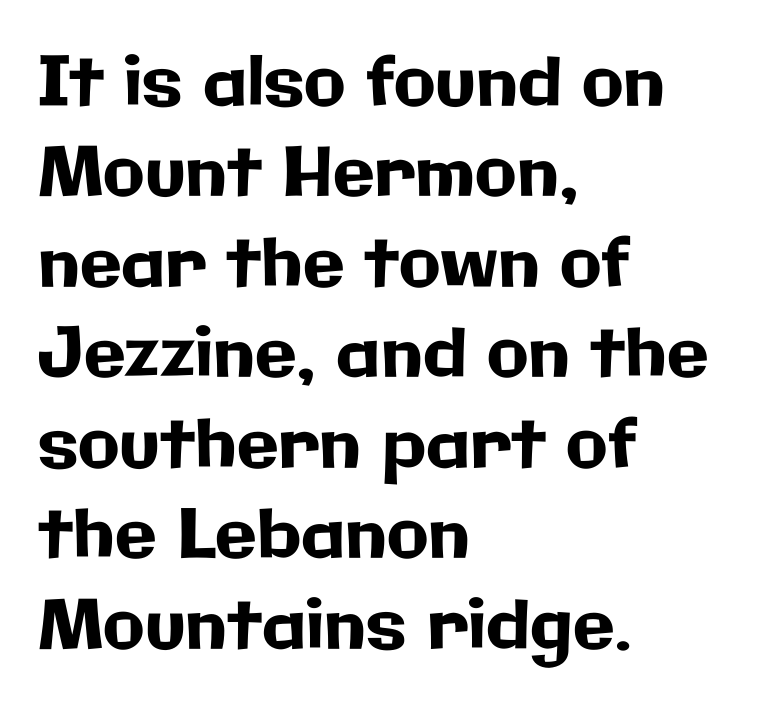
If you drew a ruler down the left edge, every line would touch it. Does the leading feel generous? No, just average. Is this a fixed-width face? No — the glyphs have proportional, varying widths. Only glyphs here, with clear space below each row.
